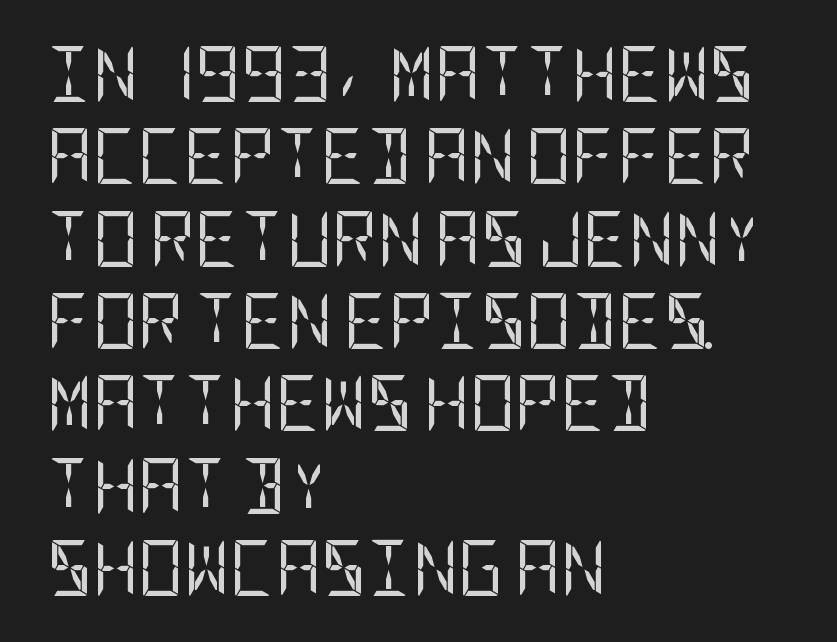
{"serif": "no", "italic": "no", "bold": "no", "weight": "regular", "width": "condensed", "stroke_contrast": "low", "x_height": "large", "underline": "no", "align": "left", "line_spacing": "normal", "line_spacing_ratio": 1.47, "letter_spacing": "normal", "letter_spacing_em": 0.0, "glyph_px": 56}
